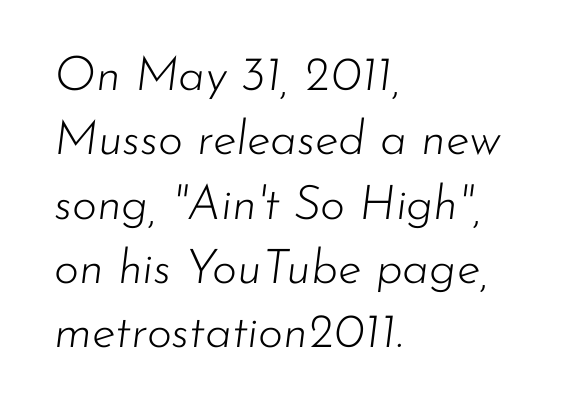
{"italic": "yes", "lean": "right", "slant_degrees": 7, "bold": "no", "weight": "light", "width": "normal", "stroke_contrast": "low", "x_height": "small", "monospaced": "no", "underline": "no", "align": "left", "line_spacing": "normal", "line_spacing_ratio": 1.34, "letter_spacing": "normal", "letter_spacing_em": 0.0, "glyph_px": 48}
